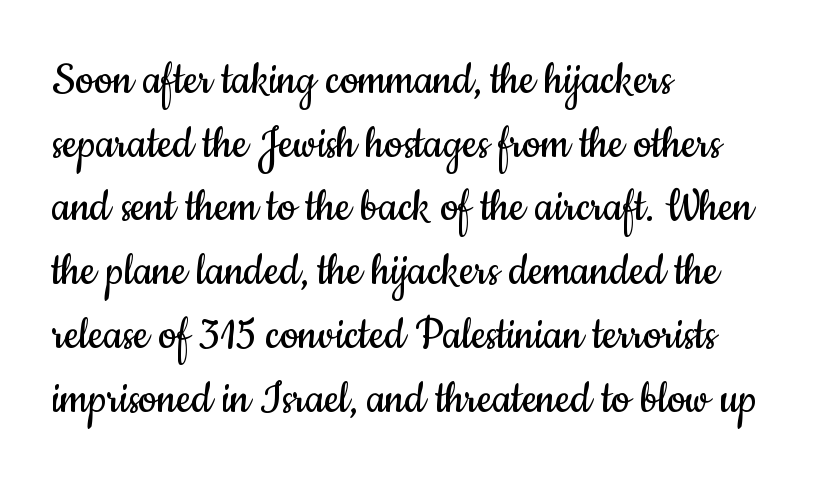
Caption: multi-line text, flush left, ragged right. A typesetter would call this proportional, since set widths differ per character. The block of text has a typical density, with ordinary space between rows. Observe the ordinary spacing: letters are neighbours, not strangers. Stem width sits at or under what a default text font uses.
